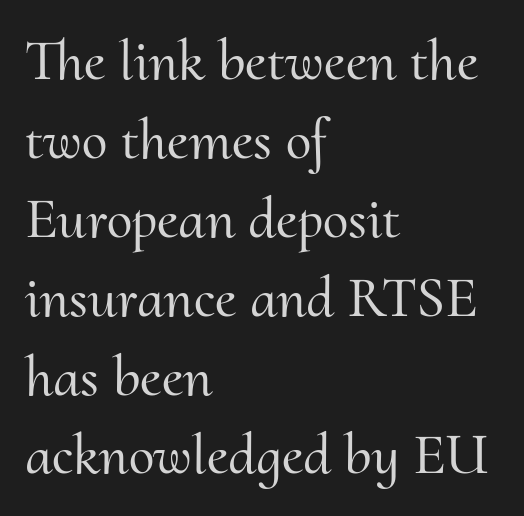
Q: Is the text italic (slanted)? A: No, it is upright.
Q: Is the typeface a serif or a sans-serif typeface? A: Serif.
Q: Is the text underlined? A: No.
Q: How is the paragraph aligned? A: Left-aligned.
Q: Is the spacing between letters normal or unusually wide? A: Normal.
Q: Is the spacing between lines tight, normal or loose? A: Normal.
Q: Width (condensed, normal, or wide)? A: Normal.
Q: Stroke contrast? A: Medium.
Q: x-height? A: Small.
Q: Monospaced? A: No.
